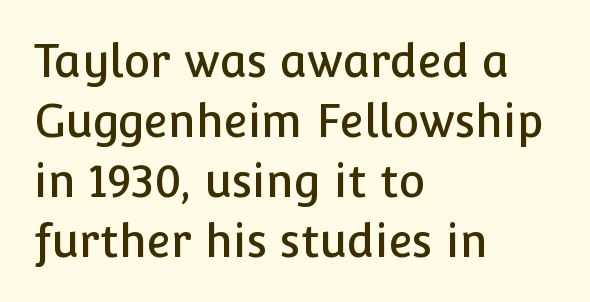
Alignment: flush left. The type family on display is of the sans-serif kind. A typesetter would call this leading conventional body-copy spacing. The letterforms sit shoulder to shoulder at normal distance. Nobody drew a line under any word here. Notice how the stems are strictly vertical — no italics here.
